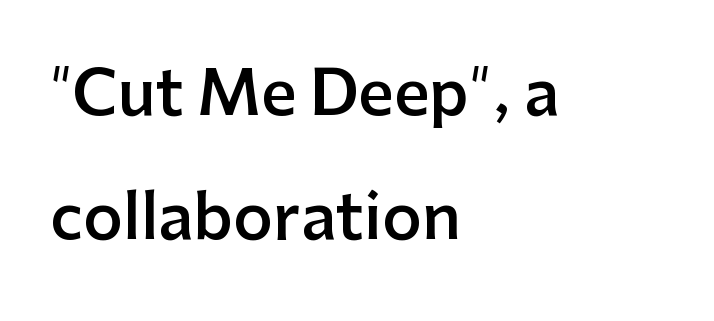
{"serif": "no", "italic": "no", "bold": "semi", "weight": "semibold", "width": "normal", "stroke_contrast": "low", "x_height": "medium", "monospaced": "no", "underline": "no", "align": "left", "line_spacing": "loose", "line_spacing_ratio": 2.0, "letter_spacing": "normal", "letter_spacing_em": 0.0, "glyph_px": 62}
